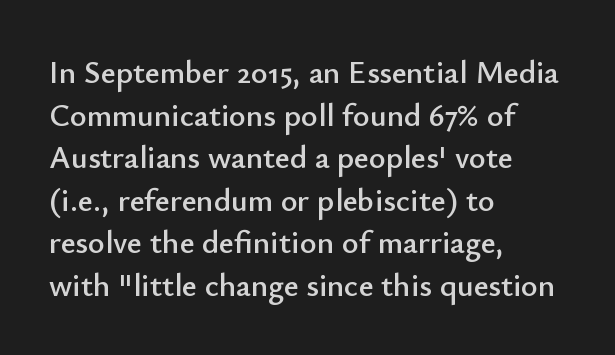
{"serif": "no", "italic": "no", "width": "normal", "stroke_contrast": "low", "x_height": "small", "monospaced": "no", "underline": "no", "align": "left", "line_spacing": "normal", "line_spacing_ratio": 1.33, "letter_spacing": "normal", "letter_spacing_em": 0.0, "glyph_px": 32}
